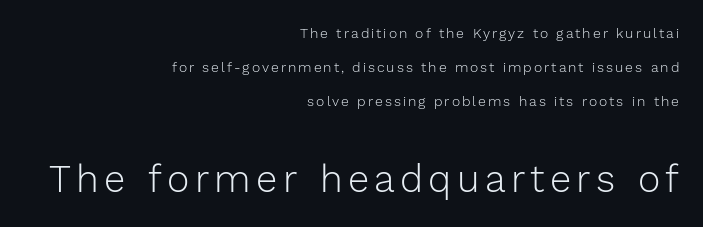
{"serif": "no", "italic": "no", "bold": "no", "weight": "light", "width": "normal", "stroke_contrast": "low", "x_height": "medium", "monospaced": "no", "underline": "no", "align": "right", "line_spacing": "loose", "line_spacing_ratio": 2.42, "larger_block": "second", "size_ratio": 2.71, "glyph_px": 38}
